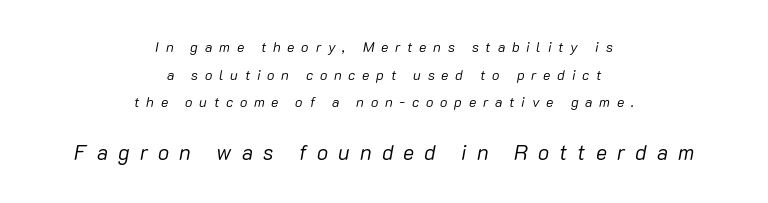
{"italic": "yes", "lean": "right", "slant_degrees": 10, "bold": "no", "underline": "no", "align": "center", "line_spacing": "loose", "line_spacing_ratio": 1.98, "letter_spacing": "wide", "letter_spacing_em": 0.48, "larger_block": "second", "size_ratio": 1.5, "glyph_px": 21}
